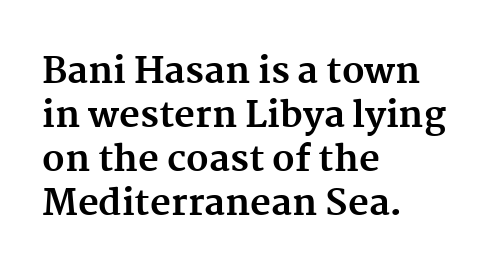
{"serif": "yes", "italic": "no", "bold": "yes", "weight": "bold", "width": "normal", "stroke_contrast": "medium", "x_height": "medium", "monospaced": "no", "underline": "no", "align": "left", "line_spacing_ratio": 1.22, "letter_spacing": "normal", "letter_spacing_em": 0.0, "glyph_px": 36}
